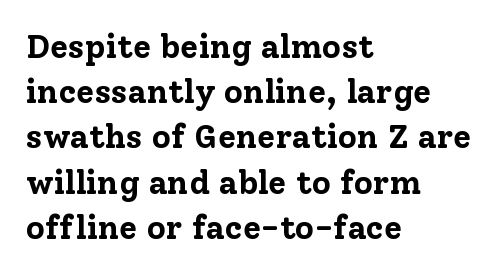
{"serif": "yes", "italic": "no", "bold": "yes", "weight": "bold", "width": "normal", "stroke_contrast": "low", "x_height": "medium", "monospaced": "no", "underline": "no", "align": "left", "line_spacing": "normal", "line_spacing_ratio": 1.37, "letter_spacing": "normal", "letter_spacing_em": 0.0, "glyph_px": 33}
